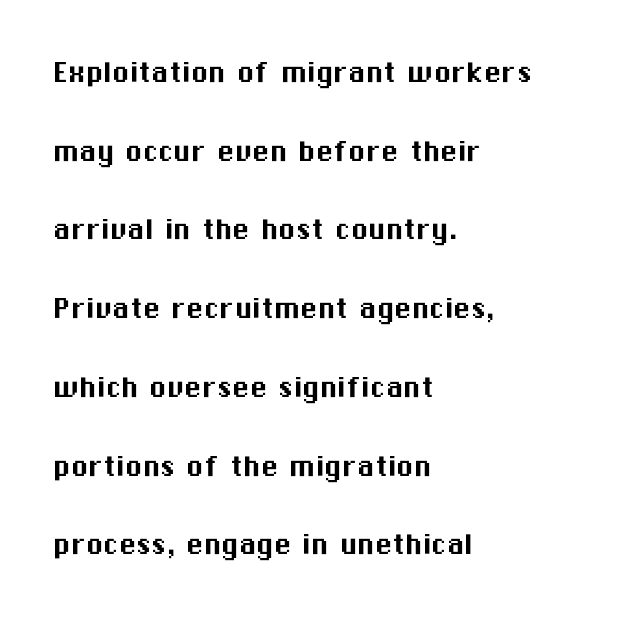
Q: Is the text italic (slanted)? A: No, it is upright.
Q: Is the typeface a serif or a sans-serif typeface? A: Sans-serif.
Q: Is the text underlined? A: No.
Q: How is the paragraph aligned? A: Left-aligned.
Q: Is the spacing between letters normal or unusually wide? A: Normal.
Q: Is the spacing between lines tight, normal or loose? A: Loose.
Q: Width (condensed, normal, or wide)? A: Normal.
Q: Stroke contrast? A: Medium.
Q: x-height? A: Medium.
Q: Monospaced? A: No.
